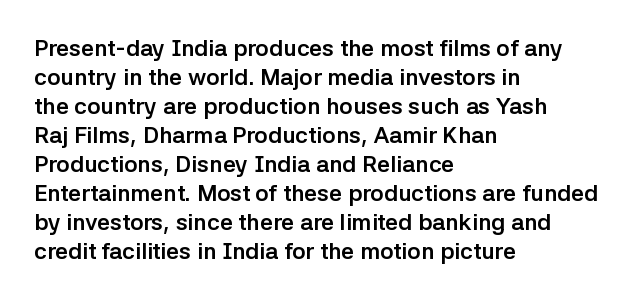
Q: Is the text bold? A: Yes.
Q: Is the text italic (slanted)? A: No, it is upright.
Q: Is the text underlined? A: No.
Q: How is the paragraph aligned? A: Left-aligned.
Q: Is the spacing between letters normal or unusually wide? A: Normal.
Q: Is the spacing between lines tight, normal or loose? A: Normal.
